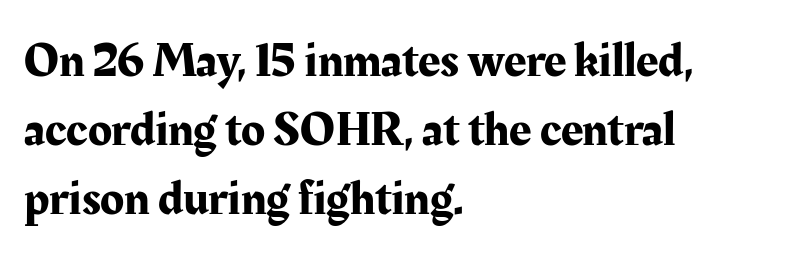
{"serif": "yes", "italic": "no", "width": "normal", "stroke_contrast": "medium", "x_height": "medium", "monospaced": "no", "underline": "no", "align": "left", "line_spacing": "normal", "line_spacing_ratio": 1.41, "letter_spacing": "normal", "letter_spacing_em": 0.0, "glyph_px": 49}
